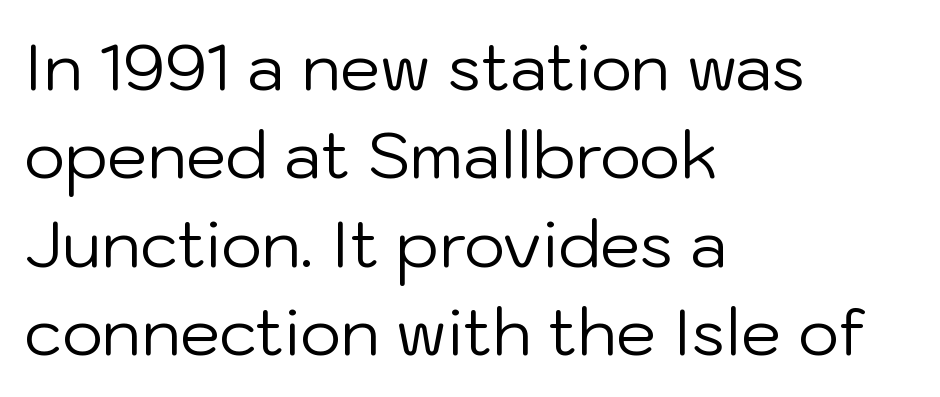
{"serif": "no", "italic": "no", "bold": "no", "weight": "regular", "width": "normal", "stroke_contrast": "low", "x_height": "medium", "monospaced": "no", "underline": "no", "align": "left", "line_spacing": "normal", "line_spacing_ratio": 1.38, "letter_spacing": "normal", "letter_spacing_em": 0.0, "glyph_px": 64}
